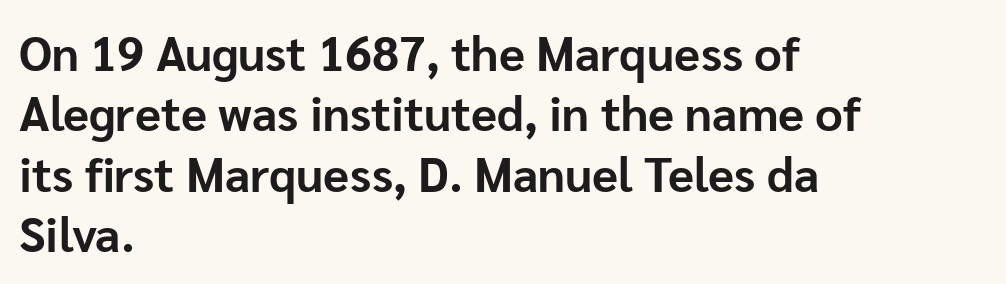
The image shows 48 px bold sans-serif type, upright; set left-aligned, normal line spacing (1.26x), normal letter spacing, not underlined; low stroke contrast and a medium x-height.
